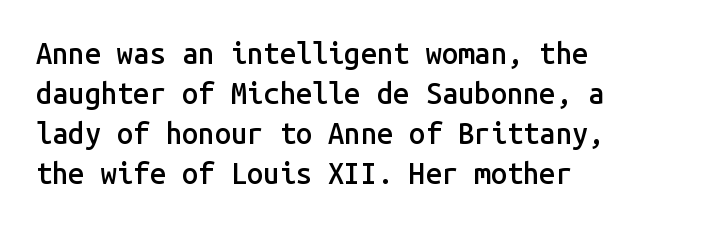
On the weight axis this lands at semibold, roughly 600. Italic: no, the glyphs are upright roman. Note: no serifs on the glyphs. Lines of text with bare space underneath.
